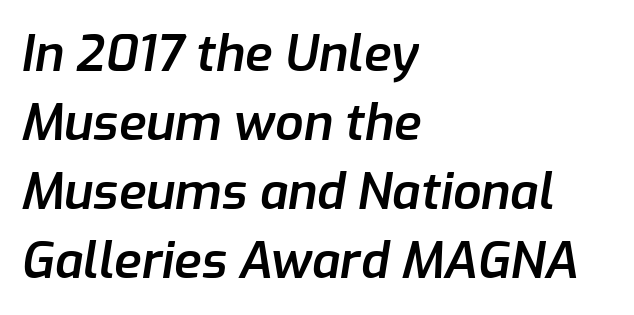
Q: Is the text bold? A: Semi-bold.
Q: Is the text italic (slanted)? A: Yes, it leans right by about 9 degrees.
Q: Is the text underlined? A: No.
Q: How is the paragraph aligned? A: Left-aligned.
Q: Is the spacing between letters normal or unusually wide? A: Normal.
Q: Is the spacing between lines tight, normal or loose? A: Normal.
Q: Width (condensed, normal, or wide)? A: Normal.
Q: Stroke contrast? A: Low.
Q: x-height? A: Medium.
Q: Monospaced? A: No.
